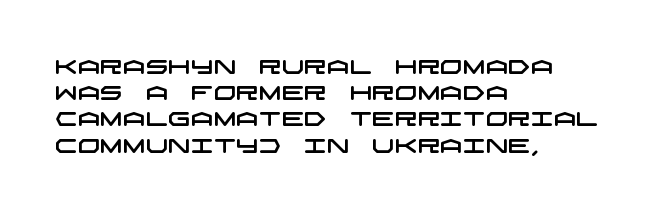
{"underline": "no", "align": "left", "line_spacing": "normal", "line_spacing_ratio": 1.31, "letter_spacing": "normal", "letter_spacing_em": 0.0, "glyph_px": 20}
